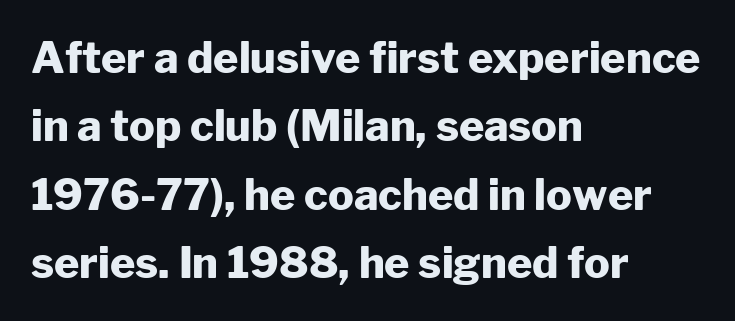
Glyph-to-glyph distance matches everyday printed text. Leftover space on each line is placed entirely after the last word. Do the characters align in a grid? No, the font is proportional. Look at the stroke-to-counter ratio: heavy, a bold. This is roman type, the default non-slanted kind.
